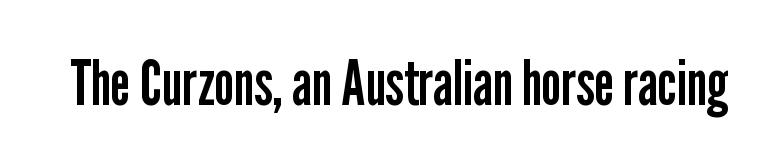
{"serif": "no", "italic": "no", "bold": "no", "weight": "regular", "width": "condensed", "stroke_contrast": "low", "x_height": "medium", "monospaced": "no", "underline": "no", "letter_spacing": "normal", "letter_spacing_em": 0.0, "glyph_px": 63}
